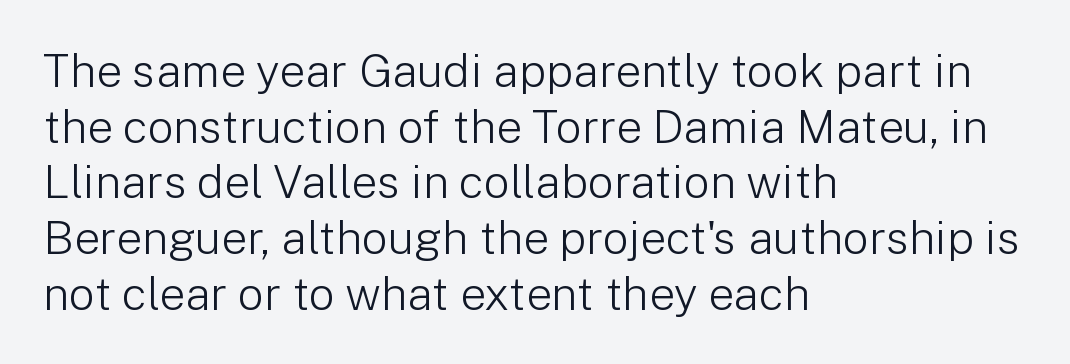
The image shows 46 px light sans-serif type, upright; set left-aligned, line spacing 1.21x, normal letter spacing, not underlined; low stroke contrast and a medium x-height.
